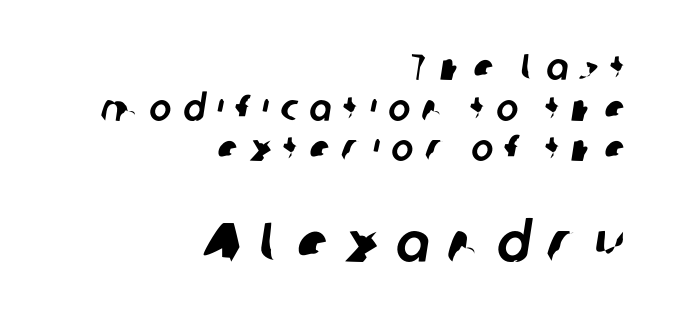
{"serif": "no", "width": "normal", "stroke_contrast": "low", "x_height": "medium", "monospaced": "no", "underline": "no", "align": "right", "line_spacing": "tight", "line_spacing_ratio": 1.1, "letter_spacing": "wide", "letter_spacing_em": 0.32, "larger_block": "second", "size_ratio": 1.51, "glyph_px": 56}
